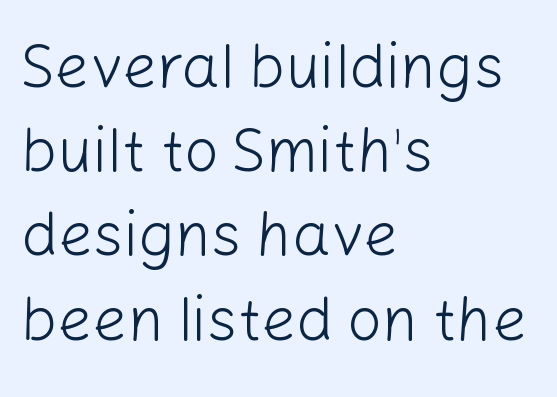
The image shows 61 px light sans-serif type, upright; set left-aligned, normal line spacing (1.38x), normal letter spacing, not underlined; low stroke contrast and a medium x-height.
